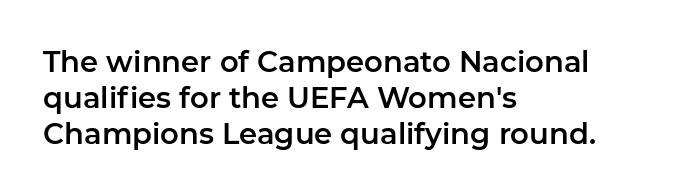
Q: Is the text italic (slanted)? A: No, it is upright.
Q: Is the typeface a serif or a sans-serif typeface? A: Sans-serif.
Q: Is the text underlined? A: No.
Q: How is the paragraph aligned? A: Left-aligned.
Q: Is the spacing between letters normal or unusually wide? A: Normal.
Q: Is the spacing between lines tight, normal or loose? A: Normal.
Q: Width (condensed, normal, or wide)? A: Normal.
Q: Stroke contrast? A: Low.
Q: x-height? A: Medium.
Q: Monospaced? A: No.
